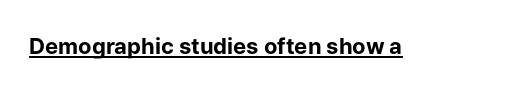
The image shows 22 px bold type, upright; set normal letter spacing, underlined.
